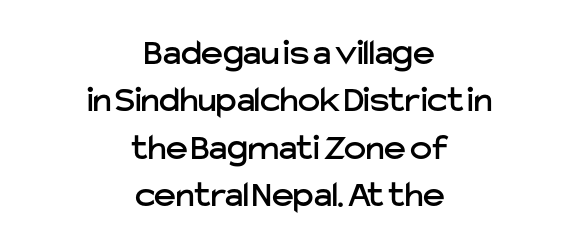
Q: Is the text italic (slanted)? A: No, it is upright.
Q: Is the typeface a serif or a sans-serif typeface? A: Sans-serif.
Q: Is the text underlined? A: No.
Q: How is the paragraph aligned? A: Centered.
Q: Is the spacing between letters normal or unusually wide? A: Normal.
Q: Is the spacing between lines tight, normal or loose? A: Normal.
Q: Width (condensed, normal, or wide)? A: Normal.
Q: Stroke contrast? A: Low.
Q: x-height? A: Medium.
Q: Monospaced? A: No.
